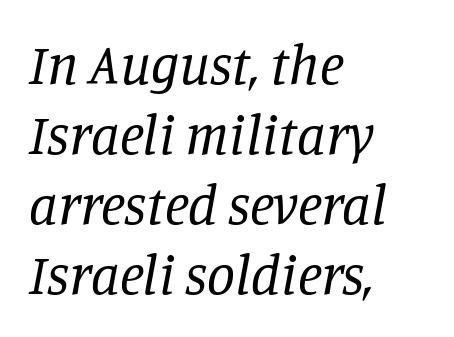
The image shows 56 px regular-weight serif type, italic (leaning right); set left-aligned, normal line spacing (1.25x), normal letter spacing, not underlined; low stroke contrast and a large x-height.
